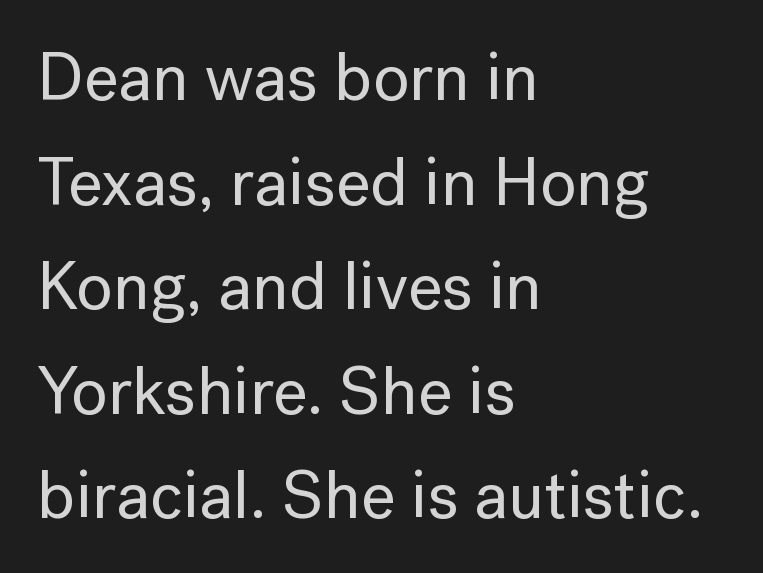
Compared with typical body copy, the letter spacing here is the same. Posture: straight, roman, zero tilt. The block of text has a typical density, with ordinary space between rows. Rule under the text: the space is simply empty. Does the type have serifs? No, each stem ends abruptly. Left-aligned paragraph, ragged on the right.
